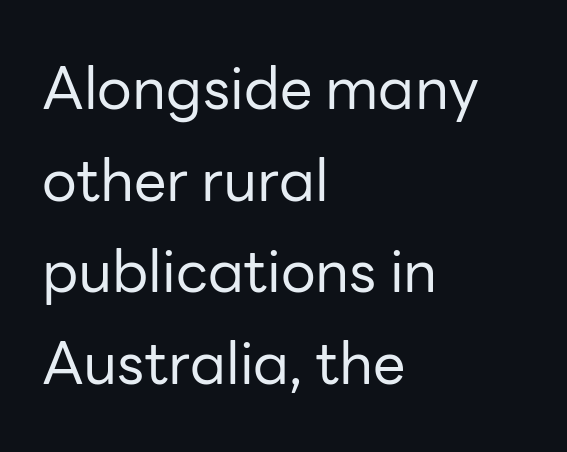
Q: Is the text bold? A: No.
Q: Is the text italic (slanted)? A: No, it is upright.
Q: Is the typeface a serif or a sans-serif typeface? A: Sans-serif.
Q: Is the text underlined? A: No.
Q: How is the paragraph aligned? A: Left-aligned.
Q: Is the spacing between letters normal or unusually wide? A: Normal.
Q: Is the spacing between lines tight, normal or loose? A: Normal.
Q: Width (condensed, normal, or wide)? A: Normal.
Q: Stroke contrast? A: Low.
Q: x-height? A: Medium.
Q: Monospaced? A: No.
